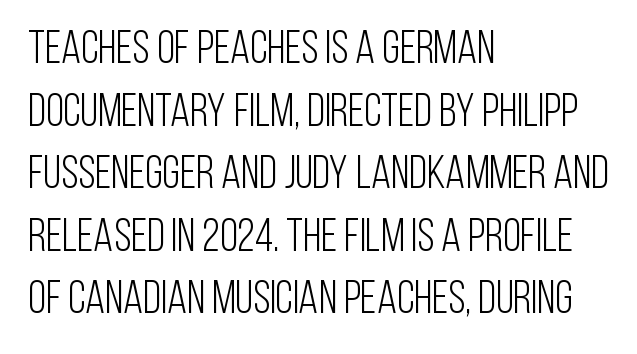
Q: Is the text bold? A: No.
Q: Is the text italic (slanted)? A: No, it is upright.
Q: Is the typeface a serif or a sans-serif typeface? A: Sans-serif.
Q: Is the text underlined? A: No.
Q: How is the paragraph aligned? A: Left-aligned.
Q: Is the spacing between letters normal or unusually wide? A: Normal.
Q: Is the spacing between lines tight, normal or loose? A: Normal.
Q: Width (condensed, normal, or wide)? A: Condensed.
Q: Stroke contrast? A: Low.
Q: x-height? A: Large.
Q: Monospaced? A: No.
